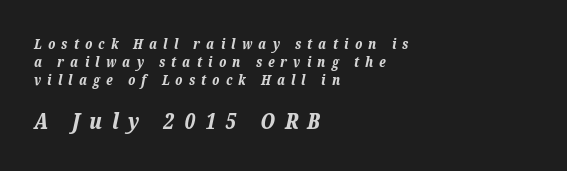
The image shows 22 px bold type, italic (leaning right); set left-aligned, normal line spacing (1.28x), unusually wide letter spacing (+0.44 em), not underlined; the second (bottom) block is 1.57x larger.
